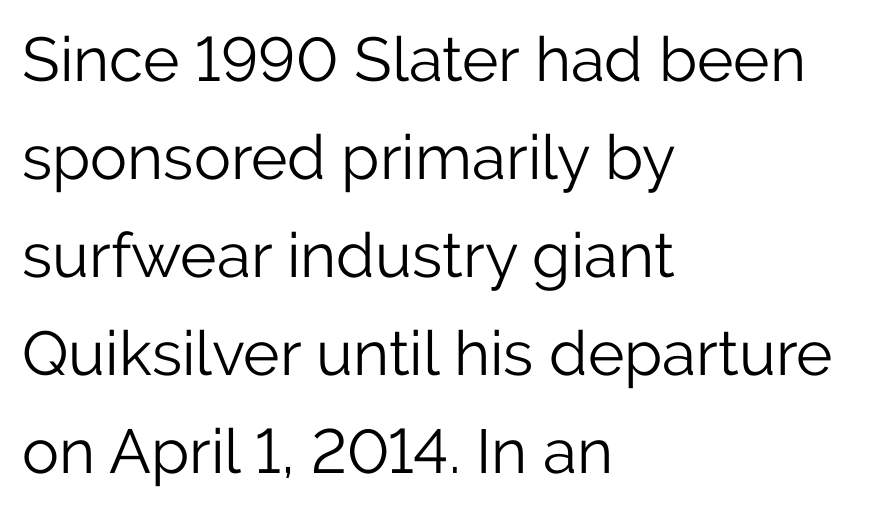
Q: Is the text bold? A: No.
Q: Is the text italic (slanted)? A: No, it is upright.
Q: Is the typeface a serif or a sans-serif typeface? A: Sans-serif.
Q: Is the text underlined? A: No.
Q: How is the paragraph aligned? A: Left-aligned.
Q: Is the spacing between letters normal or unusually wide? A: Normal.
Q: Is the spacing between lines tight, normal or loose? A: Normal.
Q: Width (condensed, normal, or wide)? A: Normal.
Q: Stroke contrast? A: Low.
Q: x-height? A: Medium.
Q: Monospaced? A: No.
